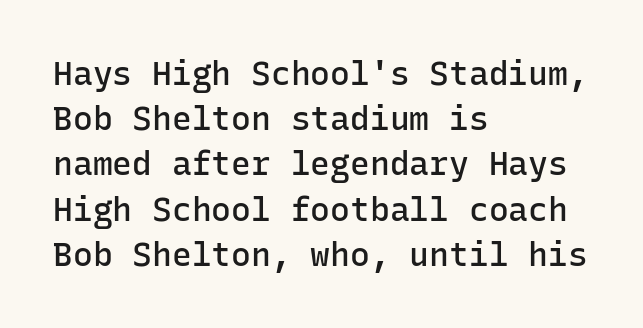
{"serif": "no", "italic": "no", "bold": "semi", "weight": "semibold", "width": "normal", "stroke_contrast": "low", "x_height": "medium", "monospaced": "yes", "underline": "no", "align": "left", "line_spacing": "normal", "line_spacing_ratio": 1.37, "letter_spacing": "normal", "letter_spacing_em": 0.0, "glyph_px": 33}
